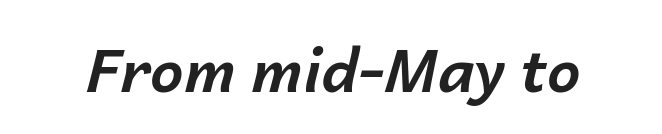
The font is running at its bold setting. The tracking reads as untouched default to a designer's eye. Descenders are the only things crossing below the line. Do the characters align in a grid? No, the font is proportional. Posture: slanted.
